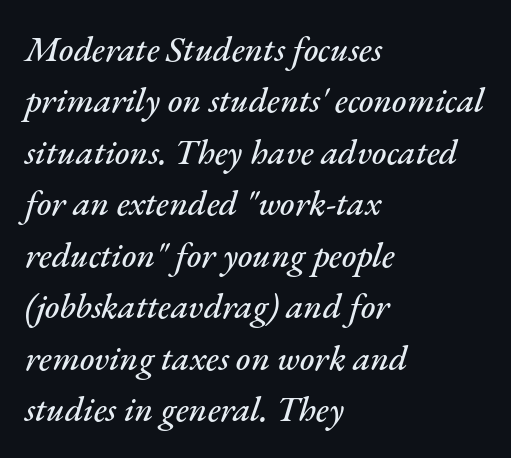
Q: Is the text italic (slanted)? A: Yes, it leans right by about 17 degrees.
Q: Is the text underlined? A: No.
Q: How is the paragraph aligned? A: Left-aligned.
Q: Is the spacing between letters normal or unusually wide? A: Normal.
Q: Is the spacing between lines tight, normal or loose? A: Normal.
Q: Width (condensed, normal, or wide)? A: Normal.
Q: Stroke contrast? A: Medium.
Q: x-height? A: Small.
Q: Monospaced? A: No.
